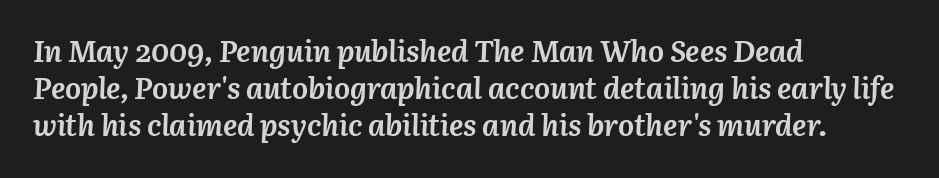
Rule under the text: the space is simply empty. This sample uses plain, unmodified letter spacing. Compared with an ordinary text face, these strokes are far heavier — a full bold. Observe the lean: these are italic letterforms. Character widths vary here, with narrow letters taking less room than wide ones.
